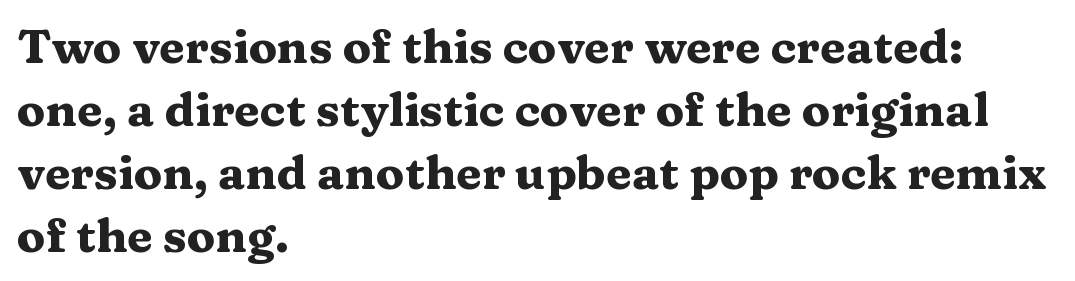
{"serif": "yes", "italic": "no", "bold": "yes", "weight": "heavy", "width": "wide", "stroke_contrast": "medium", "x_height": "medium", "monospaced": "no", "underline": "no", "align": "left", "line_spacing": "normal", "line_spacing_ratio": 1.34, "letter_spacing": "normal", "letter_spacing_em": 0.0, "glyph_px": 47}
